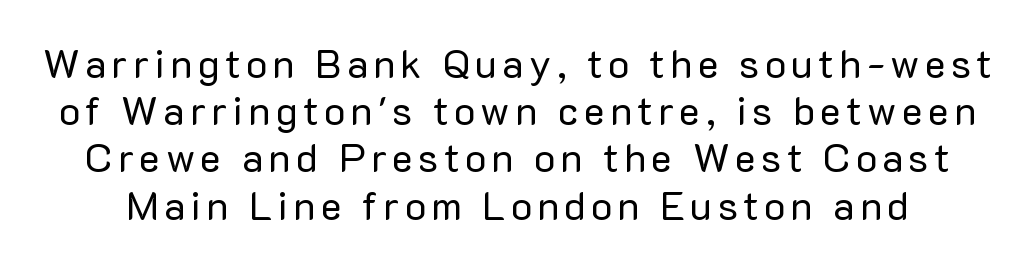
The glyphs are unaccompanied by any horizontal stroke below them. Weight: not bold — regular or lighter. It's the straight-up-and-down kind of type. The designer went with a sans here, leaving each stem footless. Character widths vary here, with narrow letters taking less room than wide ones.
